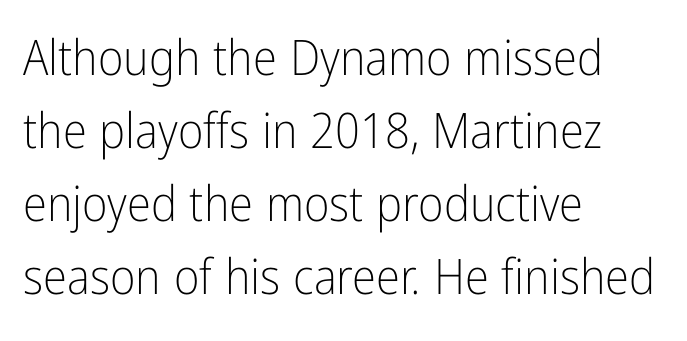
Q: Is the text bold? A: No.
Q: Is the text italic (slanted)? A: No, it is upright.
Q: Is the typeface a serif or a sans-serif typeface? A: Sans-serif.
Q: Is the text underlined? A: No.
Q: How is the paragraph aligned? A: Left-aligned.
Q: Is the spacing between letters normal or unusually wide? A: Normal.
Q: Is the spacing between lines tight, normal or loose? A: Normal.
Q: Width (condensed, normal, or wide)? A: Condensed.
Q: Stroke contrast? A: Low.
Q: x-height? A: Medium.
Q: Monospaced? A: No.
